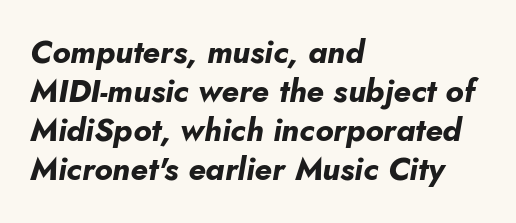
Q: Is the text bold? A: Yes.
Q: Is the text italic (slanted)? A: Yes, it leans right by about 10 degrees.
Q: Is the text underlined? A: No.
Q: How is the paragraph aligned? A: Left-aligned.
Q: Is the spacing between letters normal or unusually wide? A: Normal.
Q: Width (condensed, normal, or wide)? A: Normal.
Q: Stroke contrast? A: Low.
Q: x-height? A: Small.
Q: Monospaced? A: No.
